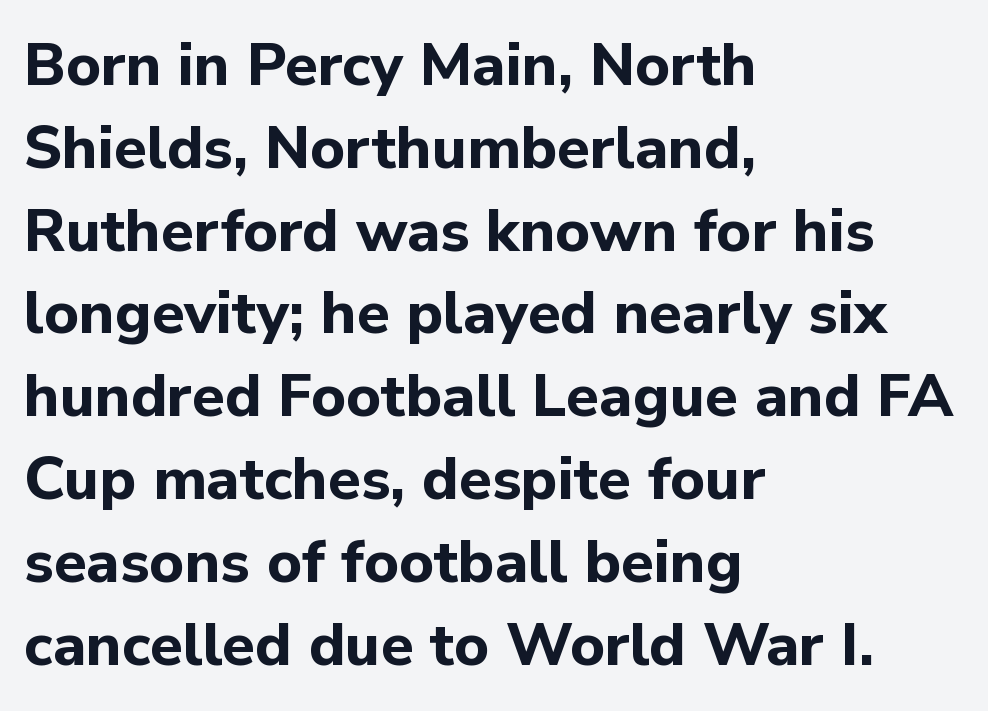
Students, this is bold: see how much ink each stroke carries. Character widths vary here, with narrow letters taking less room than wide ones. Each line starts at the same left margin while the right side varies. Honestly, there is no underline to notice here at all. The face used here is rendered with its standard letterfit. Compared with typical paragraphs, the rows here are spaced about the same.
